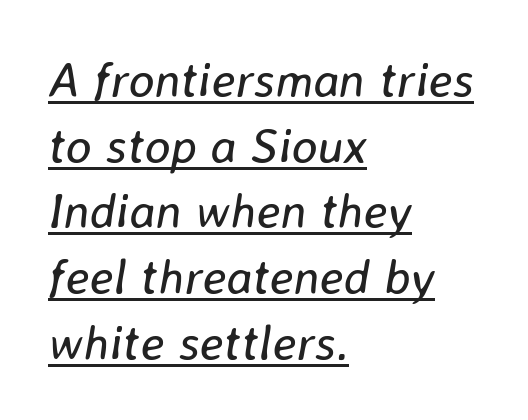
Q: Is the text bold? A: No.
Q: Is the text italic (slanted)? A: Yes, it leans right by about 8 degrees.
Q: Is the text underlined? A: Yes.
Q: How is the paragraph aligned? A: Left-aligned.
Q: Is the spacing between letters normal or unusually wide? A: Normal.
Q: Is the spacing between lines tight, normal or loose? A: Normal.
Q: Width (condensed, normal, or wide)? A: Normal.
Q: Stroke contrast? A: Low.
Q: x-height? A: Medium.
Q: Monospaced? A: No.
